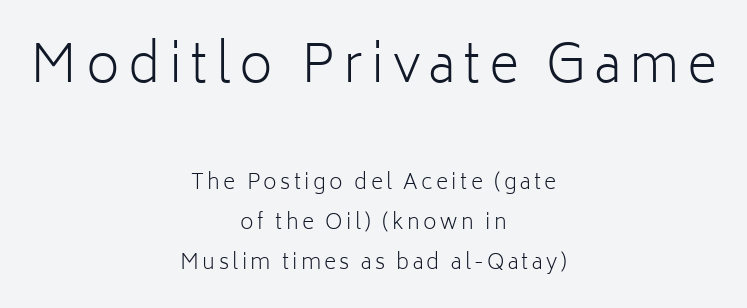
The image shows 52 px light sans-serif type, upright; set centered, loose line spacing (1.91x), not underlined; the first (top) block is 2.48x larger; low stroke contrast and a medium x-height.
